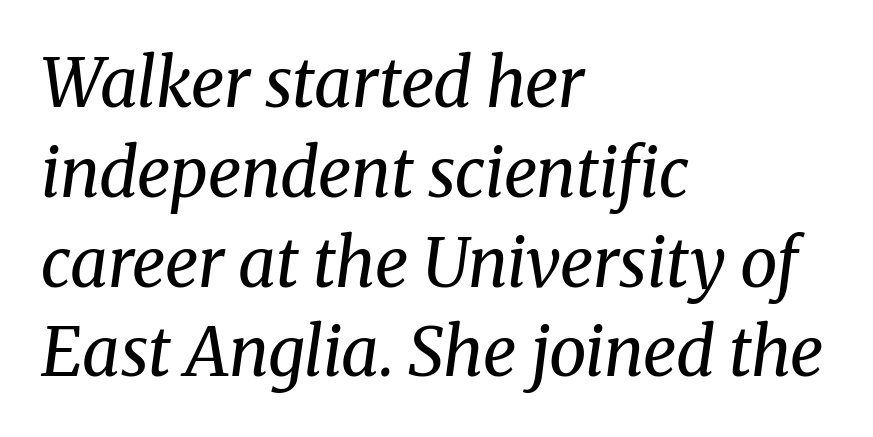
{"serif": "yes", "italic": "yes", "lean": "right", "slant_degrees": 8, "bold": "no", "weight": "regular", "width": "normal", "stroke_contrast": "medium", "x_height": "medium", "monospaced": "no", "underline": "no", "align": "left", "line_spacing": "normal", "line_spacing_ratio": 1.34, "letter_spacing": "normal", "letter_spacing_em": 0.0, "glyph_px": 67}
